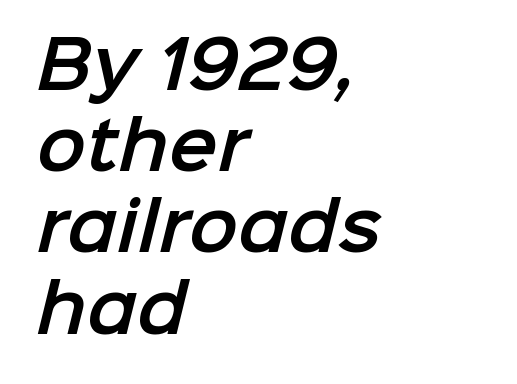
{"serif": "no", "width": "normal", "stroke_contrast": "low", "x_height": "medium", "monospaced": "no", "underline": "no", "align": "left", "line_spacing": "normal", "line_spacing_ratio": 1.25, "letter_spacing": "normal", "letter_spacing_em": 0.0, "glyph_px": 65}
